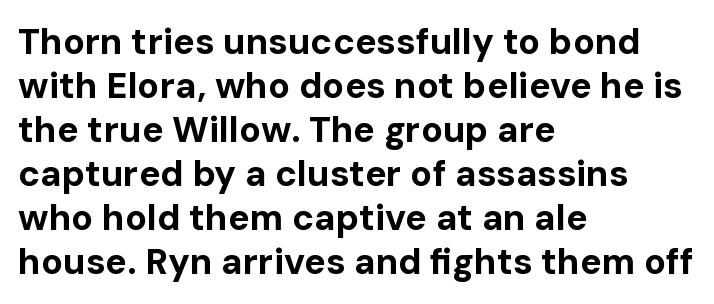
{"serif": "no", "italic": "no", "bold": "yes", "weight": "bold", "width": "normal", "stroke_contrast": "low", "x_height": "medium", "monospaced": "no", "underline": "no", "align": "left", "line_spacing_ratio": 1.22, "letter_spacing": "normal", "letter_spacing_em": 0.0, "glyph_px": 36}
